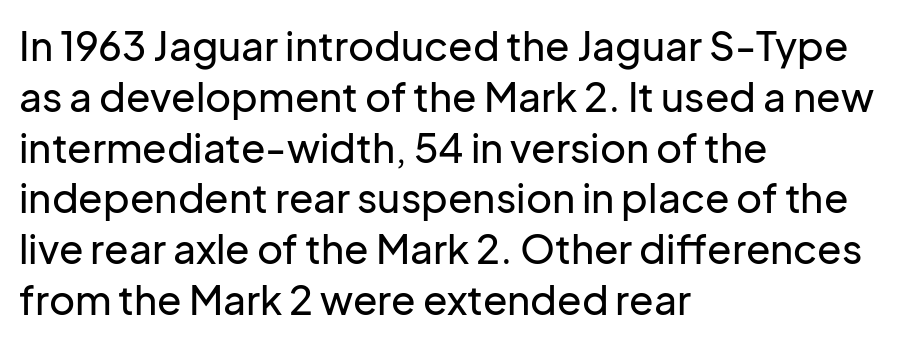
The image shows 40 px sans-serif type, upright; set left-aligned, normal line spacing (1.27x), normal letter spacing, not underlined; low stroke contrast and a medium x-height.
